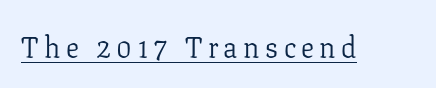
The rendered words wear a rule along their underside. Here the designer chose a conventional face with non-uniform glyph widths. What kind of face is this? One with serifs. Quick note: not italic, upright. Heft: none added — not bold.
